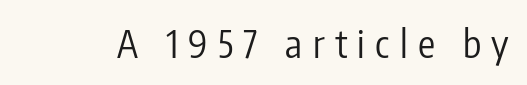
Nope, no serifs anywhere on these letters. Italic: no, the glyphs are upright roman. No chunkiness to these letters — they're not bold. Tracking here is generous; glyphs stand well apart from one another.
